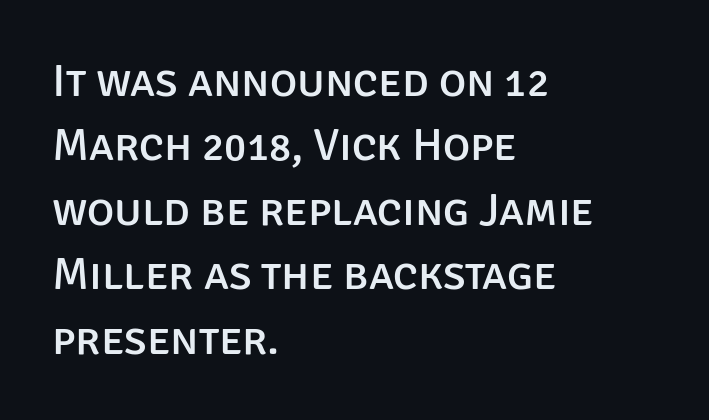
{"serif": "no", "italic": "no", "width": "normal", "stroke_contrast": "low", "x_height": "large", "monospaced": "no", "underline": "no", "align": "left", "line_spacing": "normal", "line_spacing_ratio": 1.4, "letter_spacing": "normal", "letter_spacing_em": 0.0, "glyph_px": 46}
